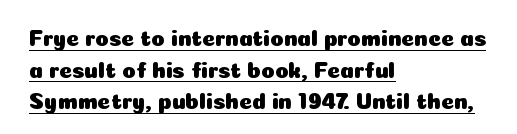
Q: Is the text italic (slanted)? A: No, it is upright.
Q: Is the text underlined? A: Yes.
Q: How is the paragraph aligned? A: Left-aligned.
Q: Is the spacing between letters normal or unusually wide? A: Normal.
Q: Is the spacing between lines tight, normal or loose? A: Normal.
